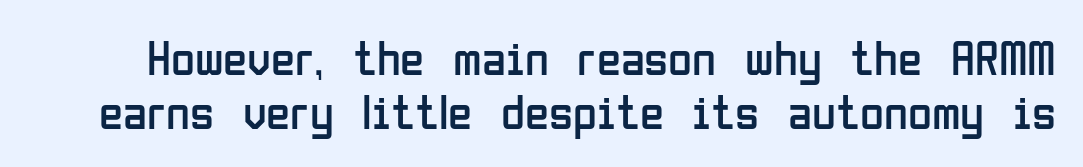
{"serif": "no", "italic": "no", "bold": "no", "weight": "regular", "width": "condensed", "stroke_contrast": "low", "x_height": "medium", "monospaced": "no", "underline": "no", "line_spacing": "tight", "line_spacing_ratio": 1.11, "letter_spacing": "normal", "letter_spacing_em": 0.0, "glyph_px": 49}
